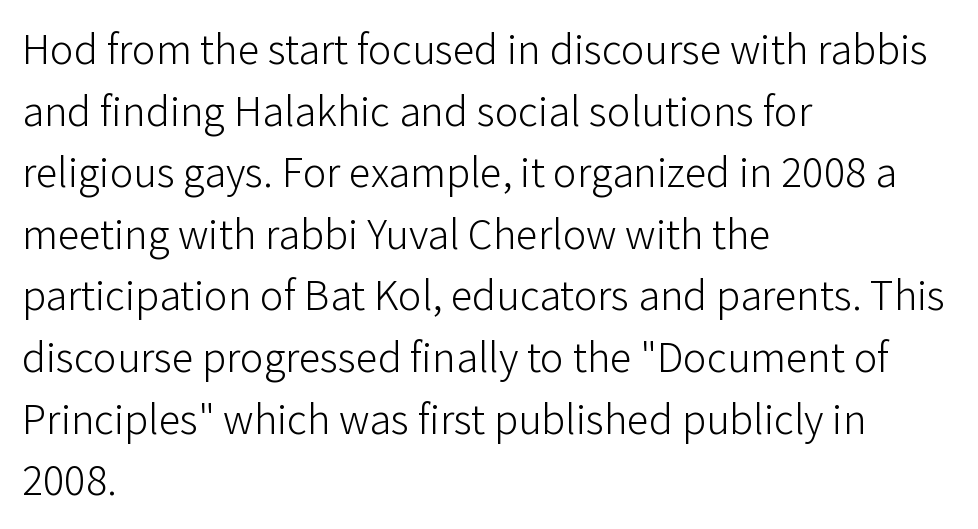
Q: Is the text bold? A: No.
Q: Is the text italic (slanted)? A: No, it is upright.
Q: Is the typeface a serif or a sans-serif typeface? A: Sans-serif.
Q: Is the text underlined? A: No.
Q: How is the paragraph aligned? A: Left-aligned.
Q: Is the spacing between letters normal or unusually wide? A: Normal.
Q: Is the spacing between lines tight, normal or loose? A: Normal.
Q: Width (condensed, normal, or wide)? A: Normal.
Q: Stroke contrast? A: Low.
Q: x-height? A: Medium.
Q: Monospaced? A: No.
